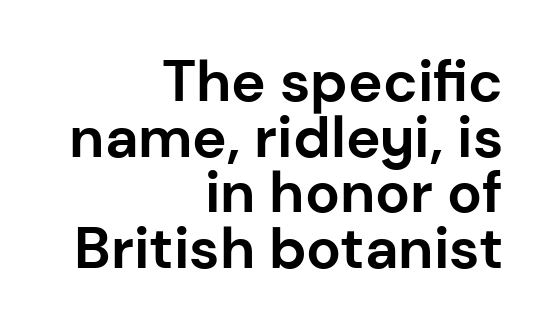
Q: Is the text bold? A: Yes.
Q: Is the text italic (slanted)? A: No, it is upright.
Q: Is the typeface a serif or a sans-serif typeface? A: Sans-serif.
Q: Is the text underlined? A: No.
Q: How is the paragraph aligned? A: Right-aligned.
Q: Is the spacing between letters normal or unusually wide? A: Normal.
Q: Is the spacing between lines tight, normal or loose? A: Tight.
Q: Width (condensed, normal, or wide)? A: Normal.
Q: Stroke contrast? A: Low.
Q: x-height? A: Medium.
Q: Monospaced? A: No.
